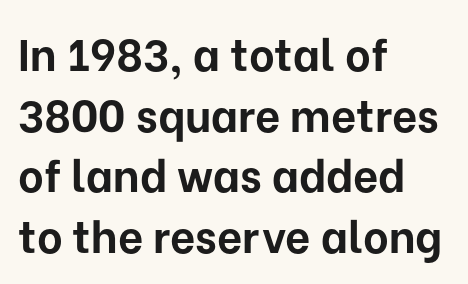
Compared with an ordinary text face, these strokes are far heavier — a full bold. This rendering employs a face without finishing strokes, i.e., a sans-serif. Baseline-to-baseline distance is the conventional proportion of letter height. Is the letter spacing exaggerated? No — it looks like the ordinary default. The ragged edge is on the right, which tells us the setting is flush left.
